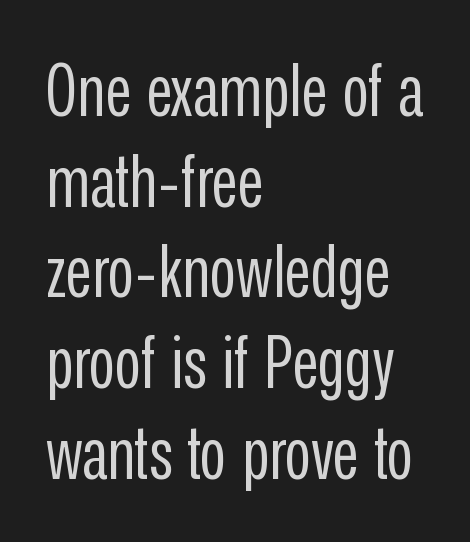
Clear beneath every line of the passage. Spacing verdict: proportional, widths tailored to each character. The text was rendered using a sans face with plain stroke endings. The lines in this sample share a left origin and differ only in where they stop.
